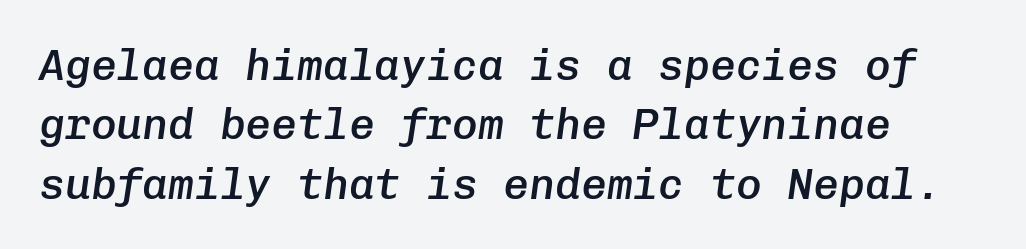
The passage shown has conventional tracking throughout. An italicized treatment has been applied to the whole sample. Spacing verdict: monospaced, one width for all characters. Where is the straight margin? On the left.
